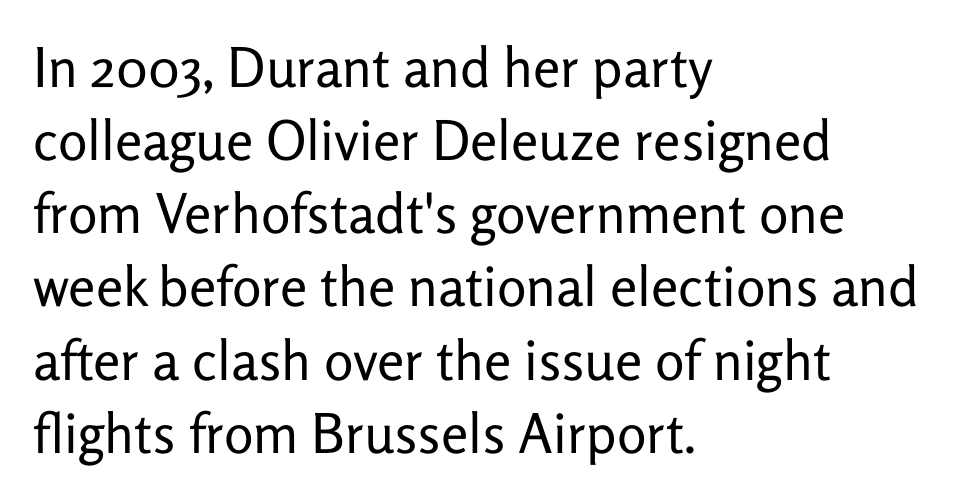
The image shows 55 px regular-weight sans-serif type, upright; set left-aligned, normal line spacing (1.33x), normal letter spacing, not underlined; low stroke contrast and a medium x-height.
